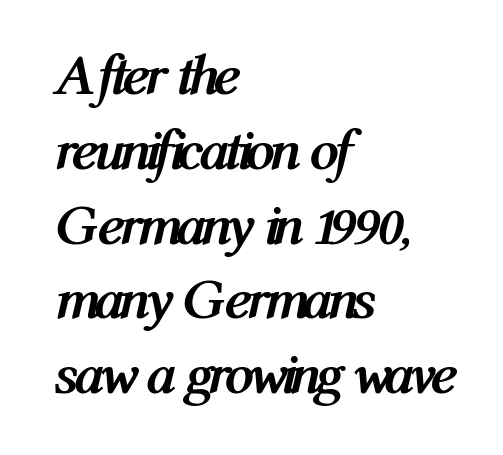
Q: Is the text bold? A: Yes.
Q: Is the text italic (slanted)? A: Yes, it leans right by about 12 degrees.
Q: Is the text underlined? A: No.
Q: How is the paragraph aligned? A: Left-aligned.
Q: Is the spacing between letters normal or unusually wide? A: Normal.
Q: Is the spacing between lines tight, normal or loose? A: Normal.
Q: Width (condensed, normal, or wide)? A: Condensed.
Q: Stroke contrast? A: Medium.
Q: x-height? A: Medium.
Q: Monospaced? A: No.
